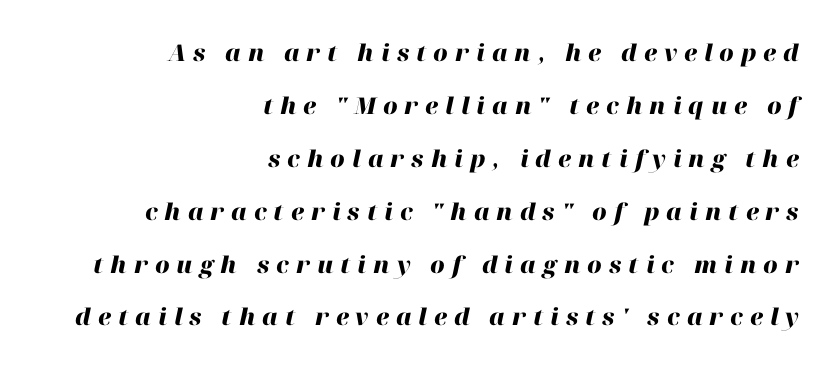
The image shows 23 px bold type, italic (leaning right); set right-aligned, loose line spacing (2.3x), unusually wide letter spacing (+0.3 em), not underlined.
